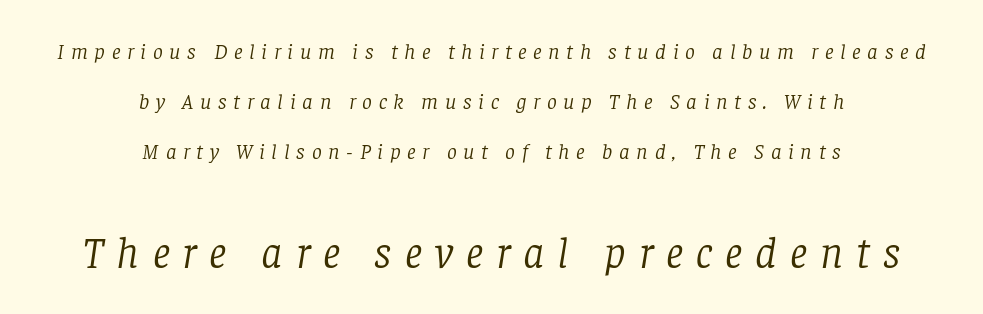
{"serif": "yes", "italic": "yes", "lean": "right", "slant_degrees": 8, "bold": "no", "weight": "light", "width": "normal", "stroke_contrast": "low", "x_height": "large", "monospaced": "no", "underline": "no", "align": "center", "line_spacing": "loose", "line_spacing_ratio": 2.28, "letter_spacing": "wide", "letter_spacing_em": 0.3, "larger_block": "second", "size_ratio": 2.0, "glyph_px": 44}
